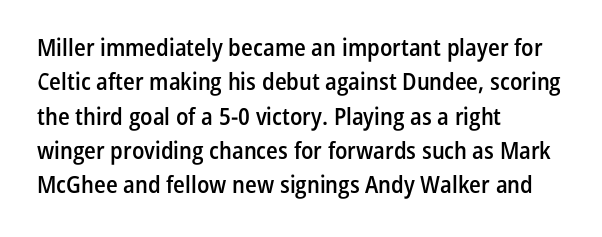
{"italic": "no", "bold": "semi", "underline": "no", "align": "left", "line_spacing": "normal", "line_spacing_ratio": 1.43, "letter_spacing": "normal", "letter_spacing_em": 0.0, "glyph_px": 24}
